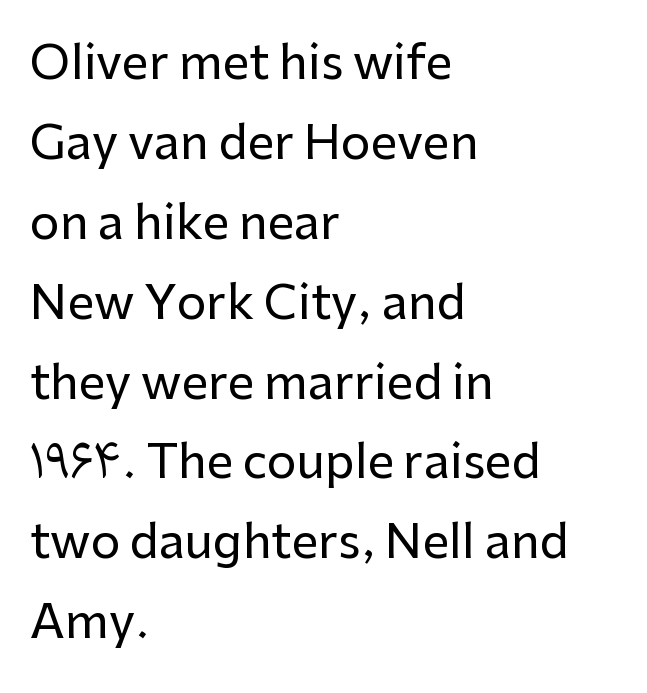
A typesetter would call this proportional, since set widths differ per character. The passage shown is not underscored anywhere. Successive baselines arrive at the customary interval. Students, note that the glyphs here touch the page at normal intervals. Stroke terminals: plain, sans-serif.
